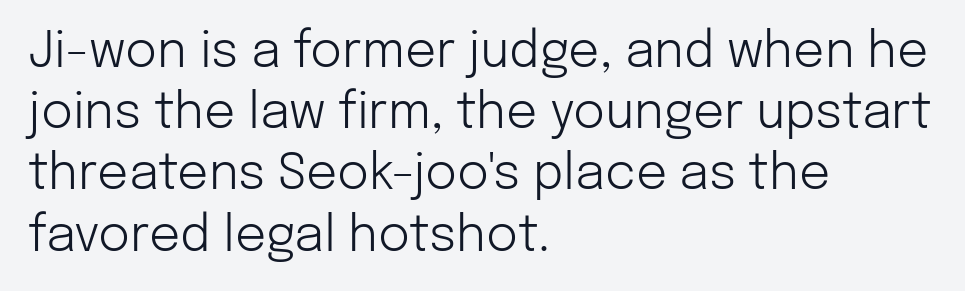
Q: Is the text bold? A: No.
Q: Is the text italic (slanted)? A: No, it is upright.
Q: Is the typeface a serif or a sans-serif typeface? A: Sans-serif.
Q: Is the text underlined? A: No.
Q: How is the paragraph aligned? A: Left-aligned.
Q: Is the spacing between letters normal or unusually wide? A: Normal.
Q: Is the spacing between lines tight, normal or loose? A: Normal.
Q: Width (condensed, normal, or wide)? A: Normal.
Q: Stroke contrast? A: Low.
Q: x-height? A: Medium.
Q: Monospaced? A: No.
